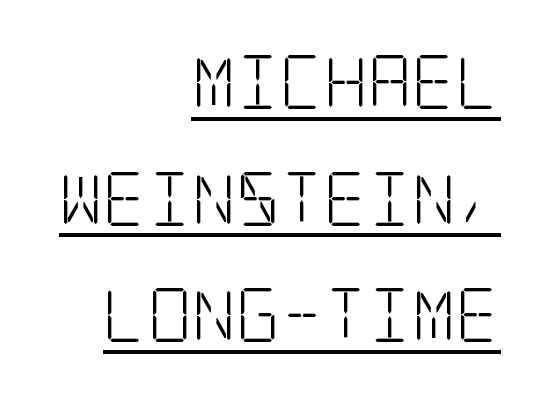
The compositor pushed each line to the right boundary. Quick note: interline space is abundant. Tall strokes in this sample are plumb rather than angled. A serif font was chosen for this passage. A typesetter would call this zero additional tracking.
